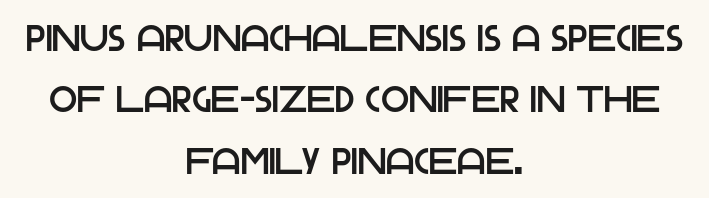
{"serif": "no", "italic": "no", "width": "normal", "stroke_contrast": "low", "x_height": "large", "monospaced": "no", "underline": "no", "align": "center", "line_spacing": "normal", "line_spacing_ratio": 1.66, "letter_spacing": "normal", "letter_spacing_em": 0.0, "glyph_px": 37}
